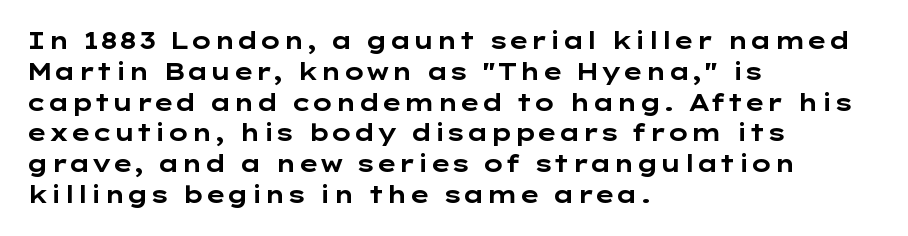
The image shows 23 px bold type, upright; set left-aligned, normal line spacing (1.34x), normal letter spacing, not underlined.
